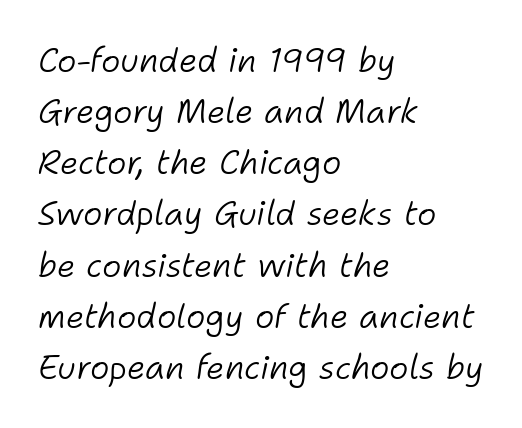
{"italic": "yes", "lean": "right", "slant_degrees": 11, "bold": "no", "weight": "light", "width": "normal", "stroke_contrast": "low", "x_height": "medium", "monospaced": "no", "underline": "no", "align": "left", "line_spacing": "normal", "line_spacing_ratio": 1.55, "letter_spacing": "normal", "letter_spacing_em": 0.0, "glyph_px": 33}
